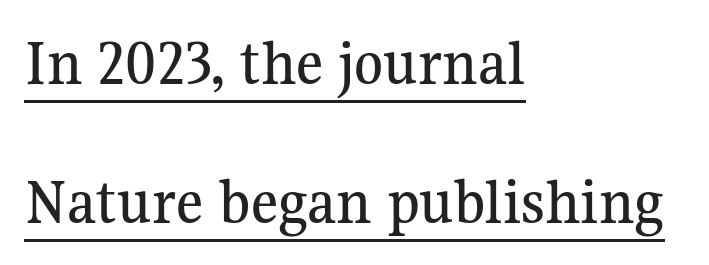
Has an underline been added? It has. Unlike a clean sans, this face finishes its strokes with serifs. A typesetter would call this proportional, since set widths differ per character. Airy leading. The rendering keeps characters at their native spacing.
